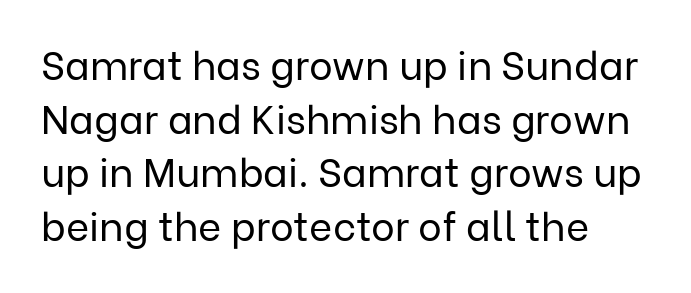
Q: Is the text bold? A: No.
Q: Is the text italic (slanted)? A: No, it is upright.
Q: Is the typeface a serif or a sans-serif typeface? A: Sans-serif.
Q: Is the text underlined? A: No.
Q: Is the spacing between letters normal or unusually wide? A: Normal.
Q: Is the spacing between lines tight, normal or loose? A: Normal.
Q: Width (condensed, normal, or wide)? A: Normal.
Q: Stroke contrast? A: Low.
Q: x-height? A: Medium.
Q: Monospaced? A: No.
